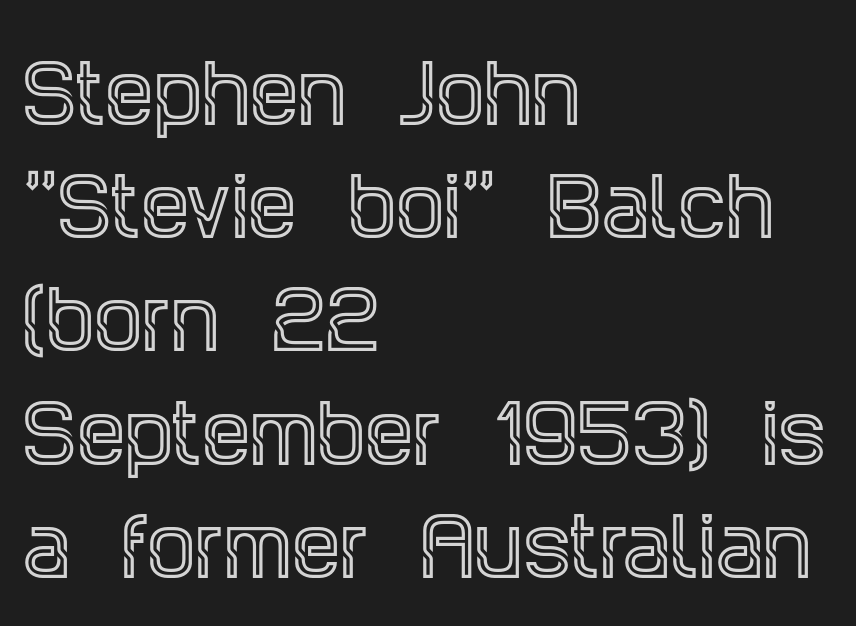
The image shows 77 px condensed serif type, upright; set left-aligned, normal line spacing (1.47x), normal letter spacing, not underlined; a large x-height.
